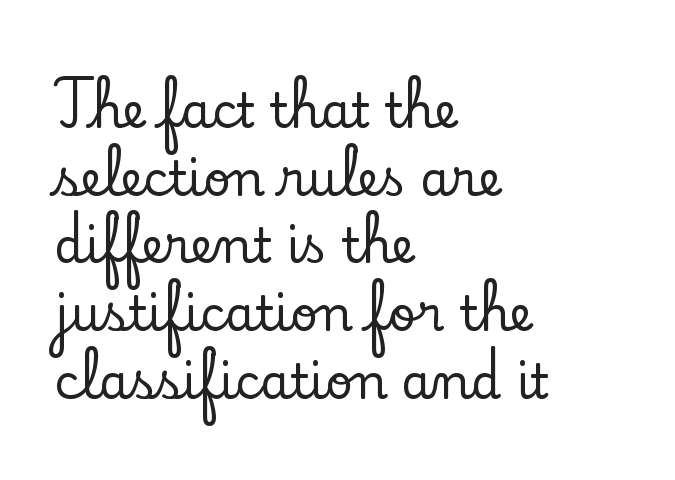
{"serif": "yes", "italic": "no", "width": "normal", "stroke_contrast": "low", "x_height": "small", "monospaced": "no", "underline": "no", "align": "left", "line_spacing": "normal", "line_spacing_ratio": 1.41, "letter_spacing": "normal", "letter_spacing_em": 0.0, "glyph_px": 48}
